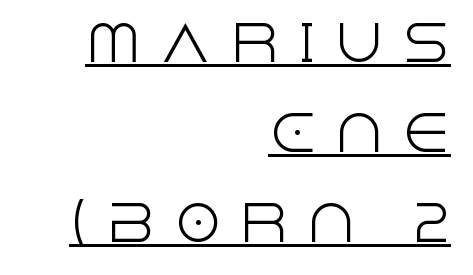
The image shows 48 px light sans-serif type, upright; set right-aligned, line spacing 1.87x, unusually wide letter spacing (+0.39 em), underlined; a large x-height.
